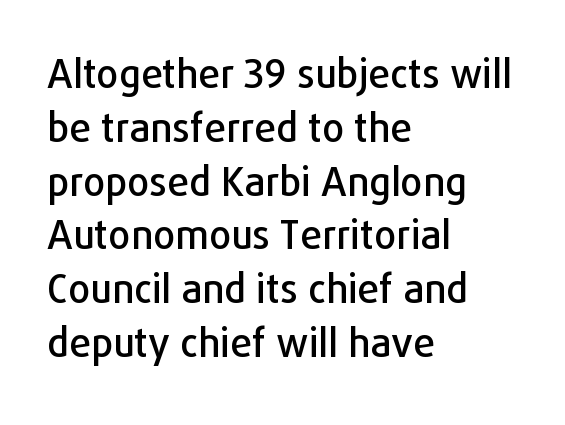
The image shows 39 px sans-serif type, upright; set left-aligned, normal line spacing (1.38x), normal letter spacing, not underlined; low stroke contrast and a medium x-height.
